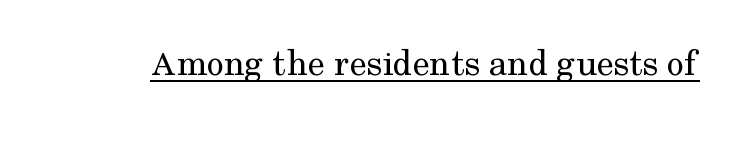
Q: Is the text bold? A: No.
Q: Is the text italic (slanted)? A: No, it is upright.
Q: Is the typeface a serif or a sans-serif typeface? A: Serif.
Q: Is the text underlined? A: Yes.
Q: Is the spacing between letters normal or unusually wide? A: Normal.
Q: Width (condensed, normal, or wide)? A: Normal.
Q: Stroke contrast? A: Medium.
Q: x-height? A: Medium.
Q: Monospaced? A: No.
